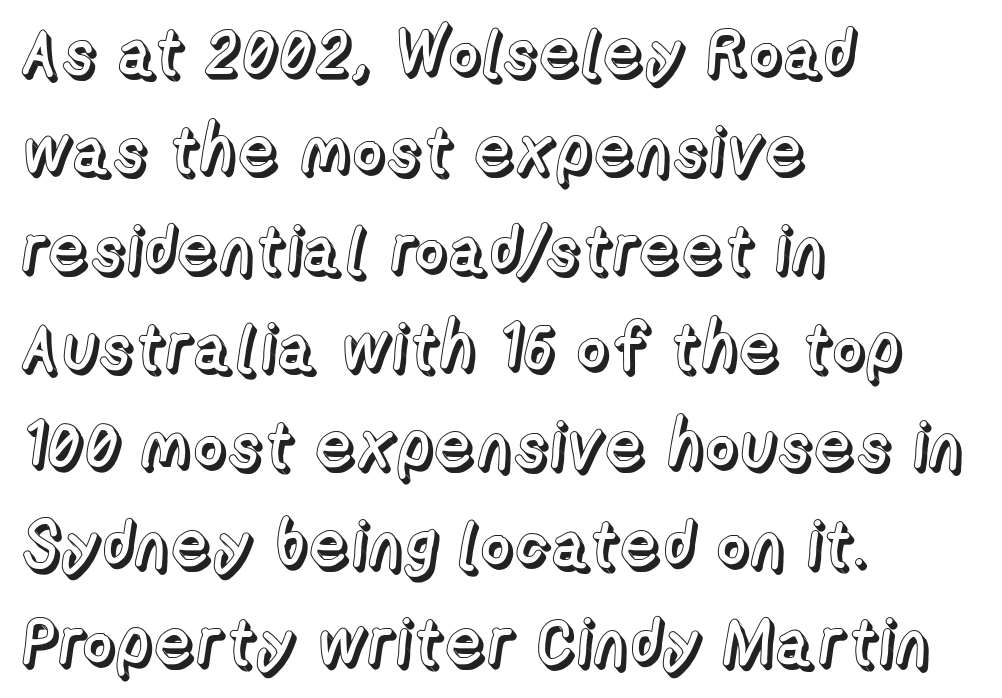
Q: Is the text italic (slanted)? A: Yes.
Q: Is the text underlined? A: No.
Q: How is the paragraph aligned? A: Left-aligned.
Q: Is the spacing between letters normal or unusually wide? A: Normal.
Q: Is the spacing between lines tight, normal or loose? A: Normal.
Q: Width (condensed, normal, or wide)? A: Normal.
Q: x-height? A: Medium.
Q: Monospaced? A: No.
